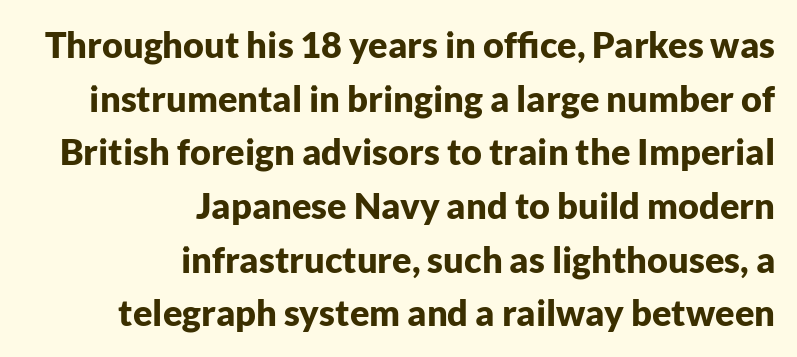
The image shows 36 px bold sans-serif type, upright; set right-aligned, normal line spacing (1.49x), normal letter spacing, not underlined; low stroke contrast and a medium x-height.
